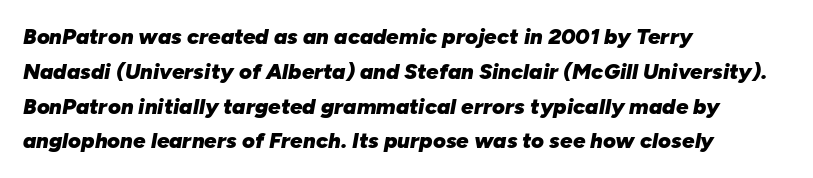
Heavy-handed strokes throughout: this text is bold. The text carries the slant typical of an italic or oblique font. Each new line begins a customary step beneath the previous one. The strip under each line holds only bare page. The paragraph has a hard left edge and a soft right edge.
